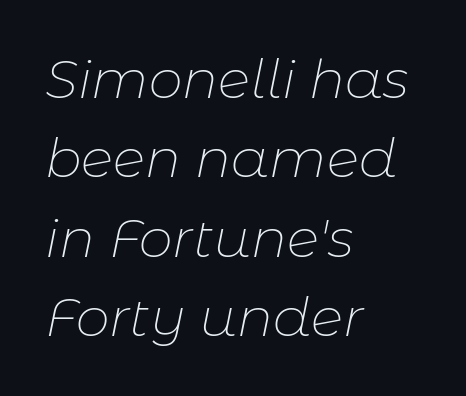
The lines in this sample share a left origin and differ only in where they stop. The strip under each line holds only bare page. Is the stroke heavy? The answer is a plain regular-or-lighter. A normal amount of white space separates one row of letters from the next.
